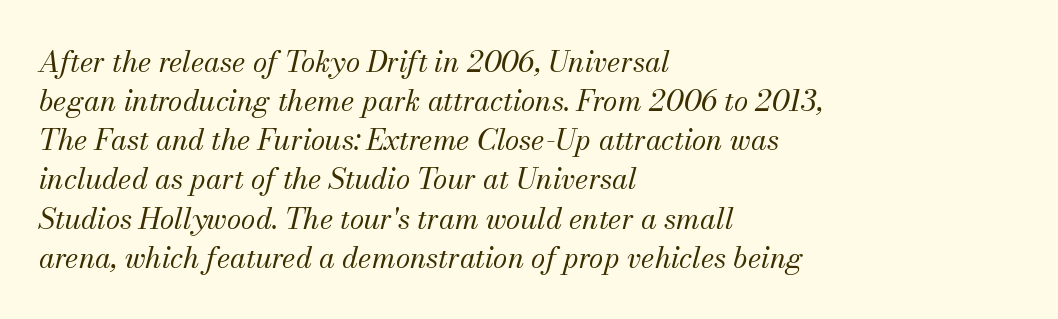
{"serif": "yes", "italic": "yes", "lean": "right", "slant_degrees": 13, "bold": "no", "weight": "regular", "width": "normal", "stroke_contrast": "medium", "x_height": "small", "monospaced": "no", "underline": "no", "align": "left", "line_spacing": "normal", "line_spacing_ratio": 1.35, "letter_spacing": "normal", "letter_spacing_em": 0.0, "glyph_px": 29}
